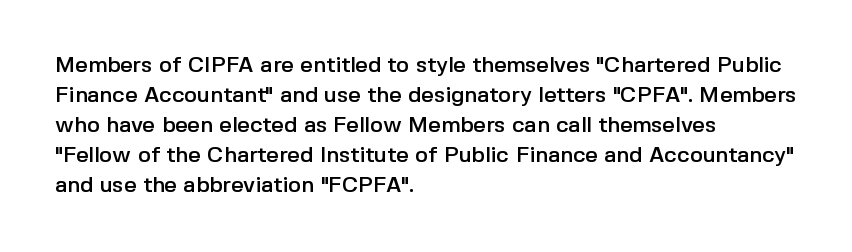
Decoration check: the copy has no underline. A roman cut, with each character standing at attention. The line-height multiplier appears to be the usual default. In CSS terms this would be text-align: left. Words appear dense and cohesive because spacing is normal.
